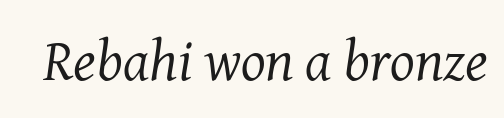
Q: Is the text bold? A: No.
Q: Is the text italic (slanted)? A: Yes, it leans right by about 8 degrees.
Q: Is the typeface a serif or a sans-serif typeface? A: Serif.
Q: Is the text underlined? A: No.
Q: Is the spacing between letters normal or unusually wide? A: Normal.
Q: Width (condensed, normal, or wide)? A: Normal.
Q: Stroke contrast? A: Medium.
Q: x-height? A: Medium.
Q: Monospaced? A: No.
